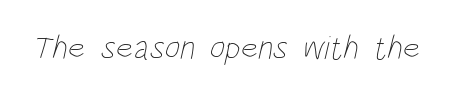
These lines keep a tight, regular rhythm from letter to letter. Honestly, there is no underline to notice here at all. Weight: regular or lighter. Looks like regular typesetting: each glyph gets only the width it needs.
